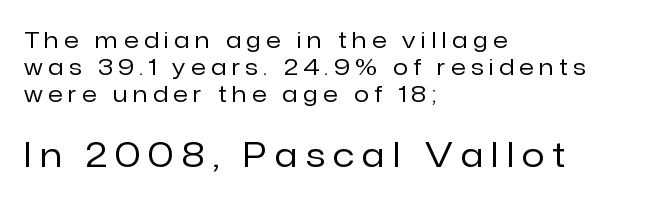
Q: Is the text bold? A: No.
Q: Is the text italic (slanted)? A: No, it is upright.
Q: Is the typeface a serif or a sans-serif typeface? A: Sans-serif.
Q: Is the text underlined? A: No.
Q: How is the paragraph aligned? A: Left-aligned.
Q: Is the spacing between letters normal or unusually wide? A: Unusually wide.
Q: Which block of text is set in a larger size, the first (top) or the second (bottom)? A: The second (bottom) one.
Q: Width (condensed, normal, or wide)? A: Normal.
Q: Stroke contrast? A: Low.
Q: x-height? A: Medium.
Q: Monospaced? A: No.
